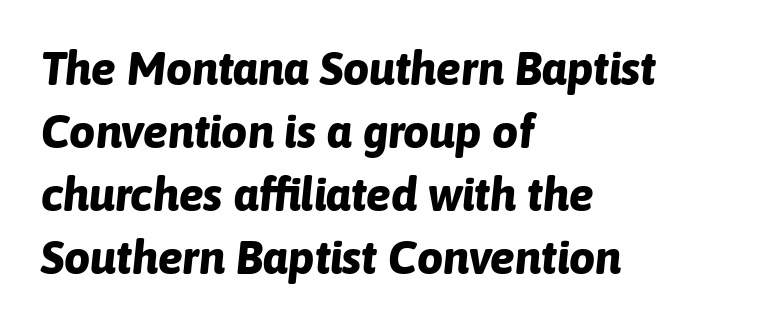
The image shows 46 px bold type, italic (leaning right); set left-aligned, normal line spacing (1.37x), normal letter spacing, not underlined; low stroke contrast and a medium x-height.
